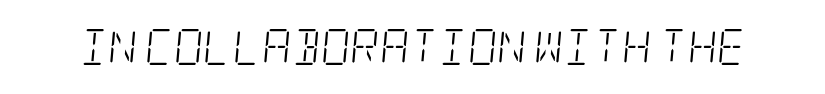
Q: Is the text bold? A: No.
Q: Is the text italic (slanted)? A: Yes, it leans right by about 5 degrees.
Q: Is the typeface a serif or a sans-serif typeface? A: Serif.
Q: Is the text underlined? A: No.
Q: Is the spacing between letters normal or unusually wide? A: Normal.
Q: Width (condensed, normal, or wide)? A: Condensed.
Q: Stroke contrast? A: Low.
Q: x-height? A: Large.
